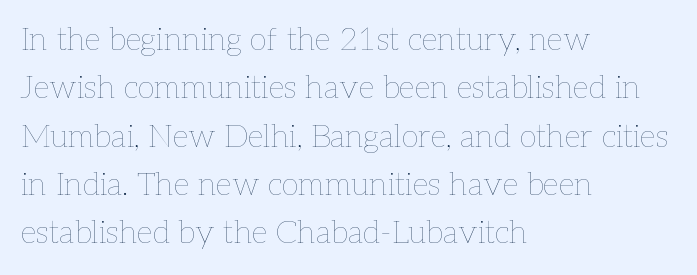
Descender tails drop into unmarked territory. The font is comparable to plain body text, perhaps lighter. The rendering anchors every line to the left-hand side. Glyph-to-glyph distance matches everyday printed text. Is there any slant? The stems are plumb. Spacing verdict: proportional, widths tailored to each character.
